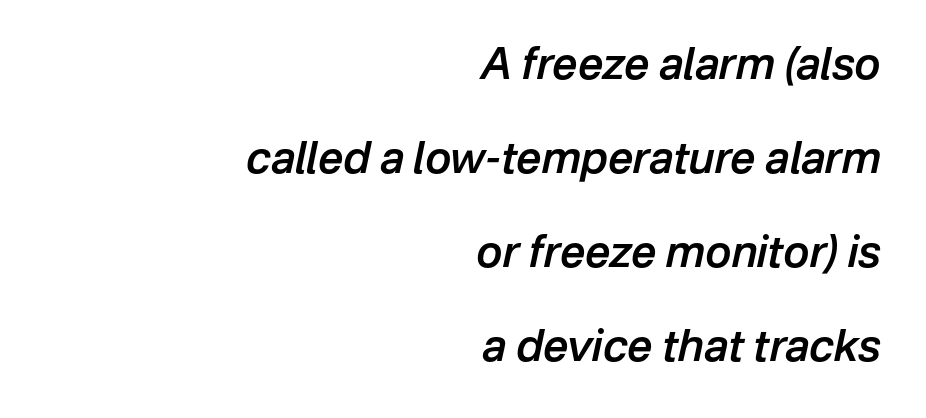
The image shows 44 px semibold type, italic (leaning right); set right-aligned, loose line spacing (2.14x), normal letter spacing, not underlined; low stroke contrast and a medium x-height.
